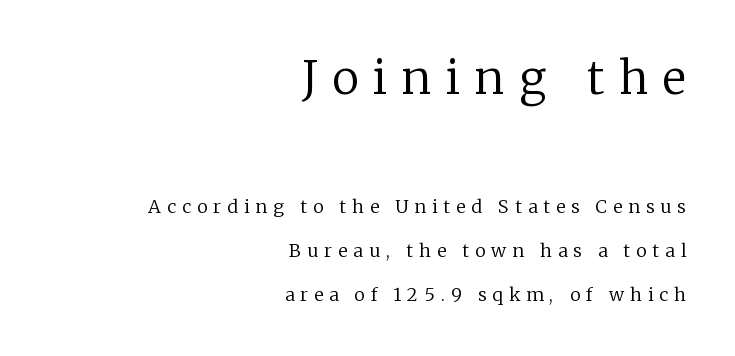
The image shows 45 px regular-weight serif type, upright; set right-aligned, loose line spacing (2.45x), unusually wide letter spacing (+0.33 em), not underlined; the first (top) block is 2.5x larger; low stroke contrast and a medium x-height.
